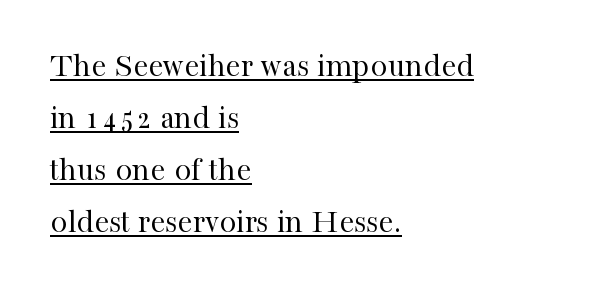
The image shows 34 px regular-weight serif type, upright; set left-aligned, normal line spacing (1.53x), normal letter spacing, underlined; high stroke contrast and a medium x-height.
